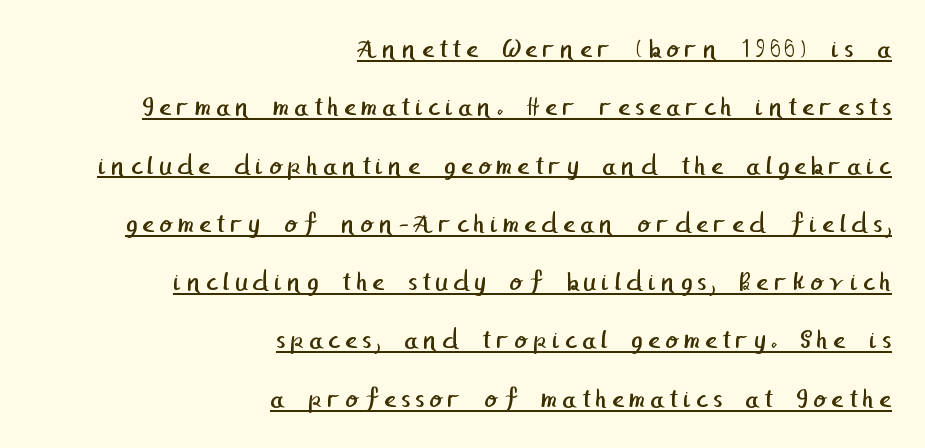
The image shows 29 px regular-weight sans-serif type; set right-aligned, loose line spacing (2.01x), underlined; low stroke contrast and a medium x-height.
